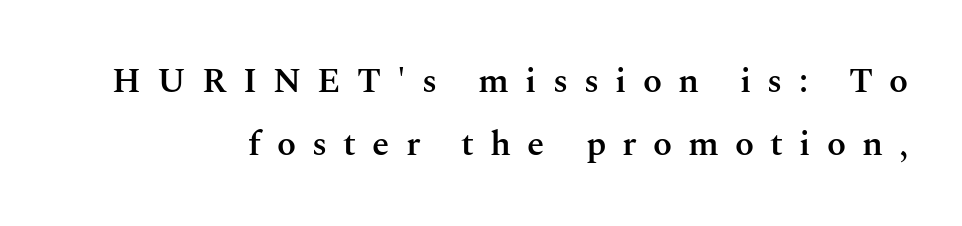
The image shows 35 px semibold serif type, upright; set line spacing 1.79x, unusually wide letter spacing (+0.46 em), not underlined; medium stroke contrast and a medium x-height.
